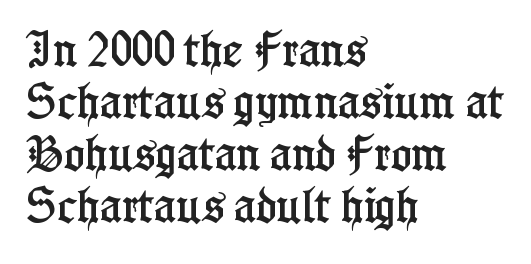
The image shows 39 px condensed serif type, upright; set left-aligned, normal line spacing (1.33x), normal letter spacing, not underlined; low stroke contrast and a medium x-height.
